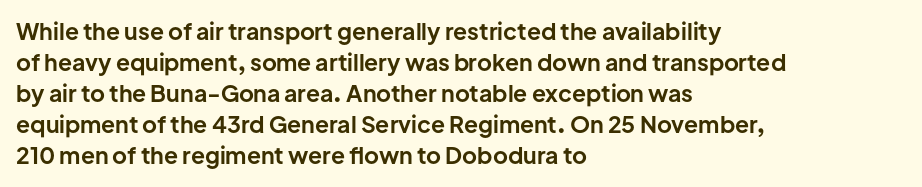
Q: Is the text bold? A: Yes.
Q: Is the text italic (slanted)? A: No, it is upright.
Q: Is the text underlined? A: No.
Q: How is the paragraph aligned? A: Left-aligned.
Q: Is the spacing between letters normal or unusually wide? A: Normal.
Q: Is the spacing between lines tight, normal or loose? A: Normal.
